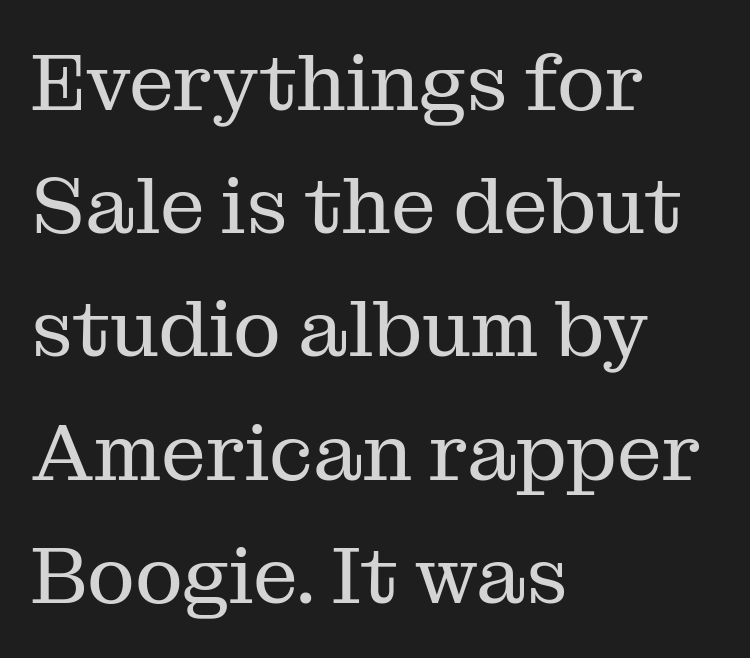
{"serif": "yes", "italic": "no", "bold": "no", "weight": "regular", "width": "normal", "stroke_contrast": "medium", "x_height": "medium", "monospaced": "no", "underline": "no", "align": "left", "line_spacing": "normal", "line_spacing_ratio": 1.54, "letter_spacing": "normal", "letter_spacing_em": 0.0, "glyph_px": 80}
